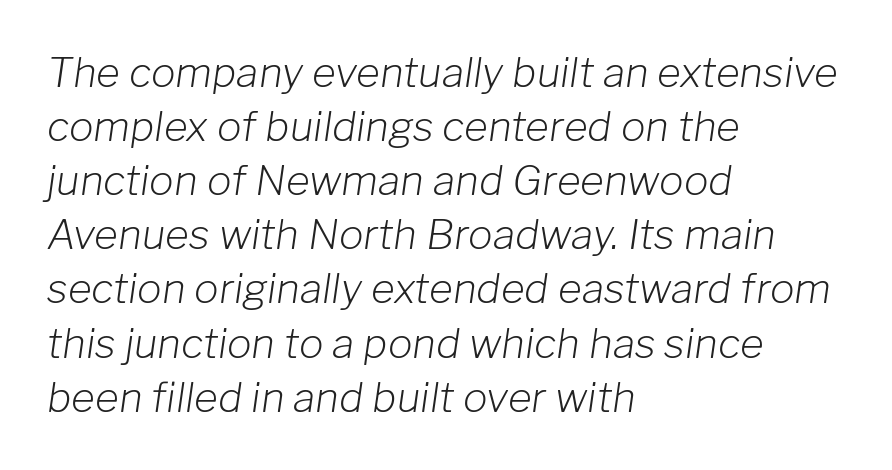
This sample is left-justified, so line endings fall wherever the words run out. Glance below the letters and you will spot only blank space. This rendering leaves character spacing at its baseline value. Yep, that's italic — everything's leaning. How would I describe the line gaps? Plain and ordinary.
